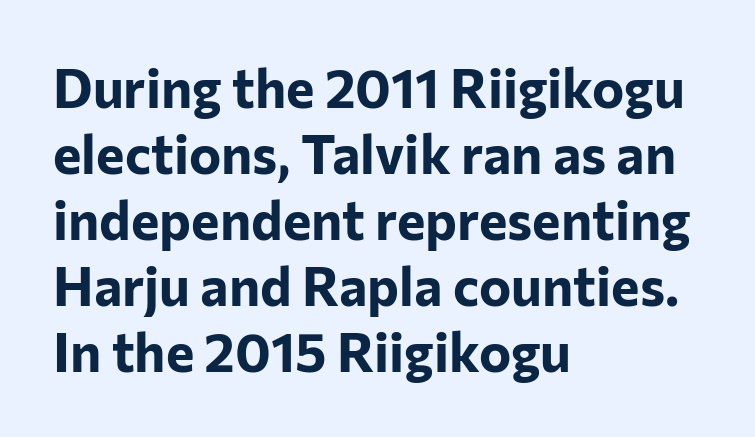
Does the copy run flush right? No — it runs flush left. Compared with typical body copy, the letter spacing here is the same. Here the designer chose a conventional face with non-uniform glyph widths. Lines of text with bare space underneath.
